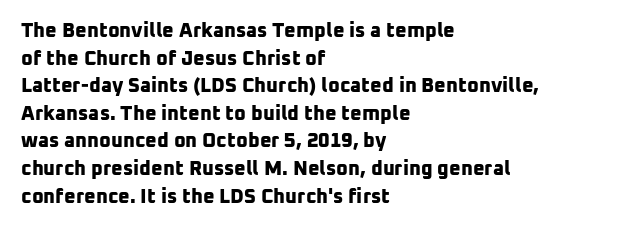
{"bold": "yes", "underline": "no", "align": "left", "line_spacing": "normal", "line_spacing_ratio": 1.38, "letter_spacing": "normal", "letter_spacing_em": 0.0, "glyph_px": 20}
